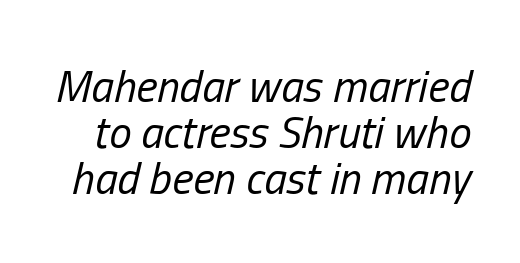
Q: Is the text bold? A: No.
Q: Is the text italic (slanted)? A: Yes, it leans right by about 13 degrees.
Q: Is the text underlined? A: No.
Q: Is the spacing between letters normal or unusually wide? A: Normal.
Q: Is the spacing between lines tight, normal or loose? A: Tight.
Q: Width (condensed, normal, or wide)? A: Condensed.
Q: Stroke contrast? A: Low.
Q: x-height? A: Medium.
Q: Monospaced? A: No.
